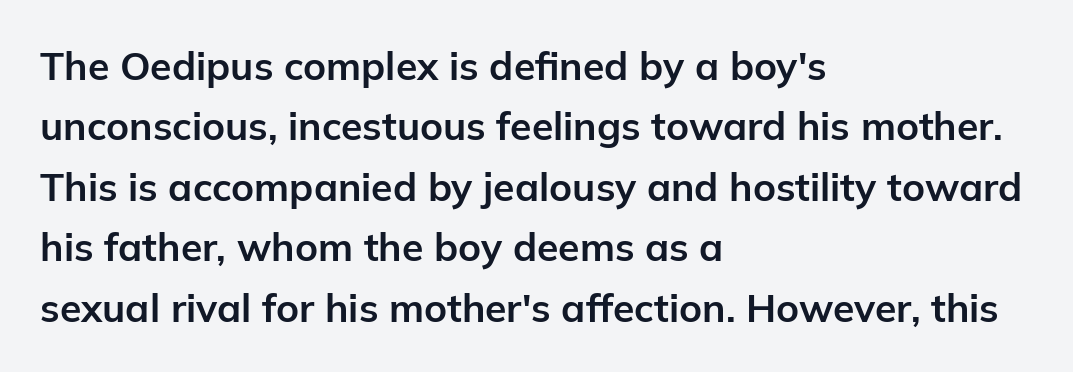
Weight check: bold — yes, fully. The passage shown is not underscored anywhere. Leading: standard. The typesetter chose a ragged-right arrangement here.
